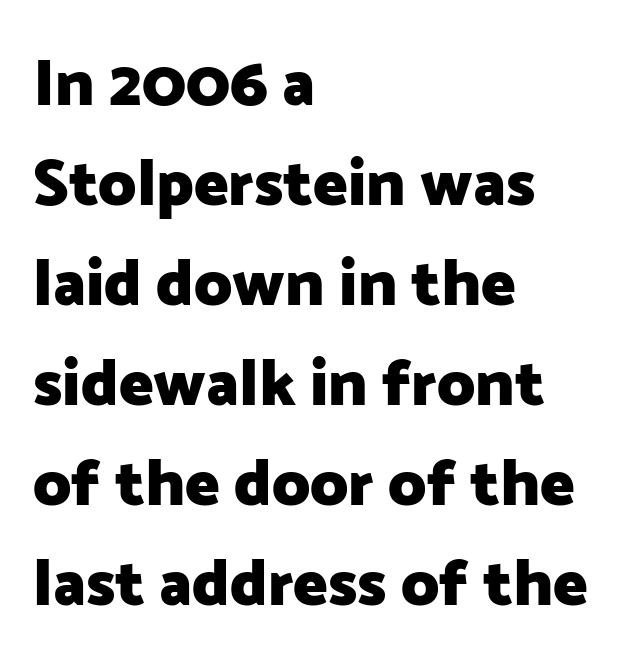
Characters remain perfectly vertical along every line. Alignment: flush left. Descenders are the only things crossing below the line. The passage shown is typeset with a sans-serif family. The passage shown is typed in a proportional face where columns would drift.
